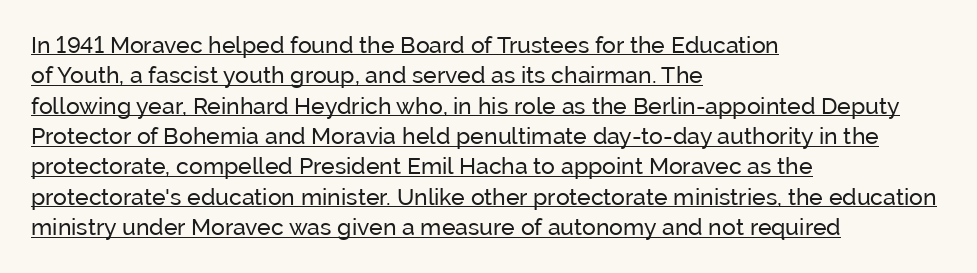
Quick note: interline space is typical. Stroke mass is kept to a normal reading level or below. Words appear dense and cohesive because spacing is normal. The rendering anchors every line to the left-hand side. Posture: upright roman.
